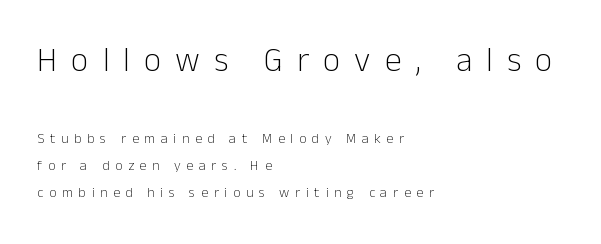
Q: Is the text bold? A: No.
Q: Is the text italic (slanted)? A: No, it is upright.
Q: Is the typeface a serif or a sans-serif typeface? A: Sans-serif.
Q: Is the text underlined? A: No.
Q: How is the paragraph aligned? A: Left-aligned.
Q: Is the spacing between letters normal or unusually wide? A: Unusually wide.
Q: Is the spacing between lines tight, normal or loose? A: Loose.
Q: Which block of text is set in a larger size, the first (top) or the second (bottom)? A: The first (top) one.
Q: Width (condensed, normal, or wide)? A: Normal.
Q: Stroke contrast? A: Low.
Q: x-height? A: Medium.
Q: Monospaced? A: No.
